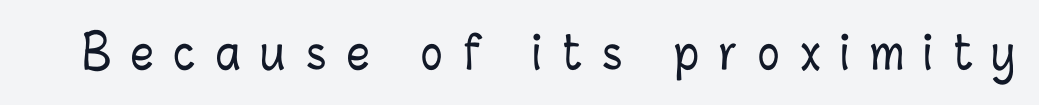
{"italic": "no", "width": "condensed", "stroke_contrast": "low", "x_height": "medium", "monospaced": "no", "underline": "no", "letter_spacing": "wide", "letter_spacing_em": 0.45, "glyph_px": 45}
